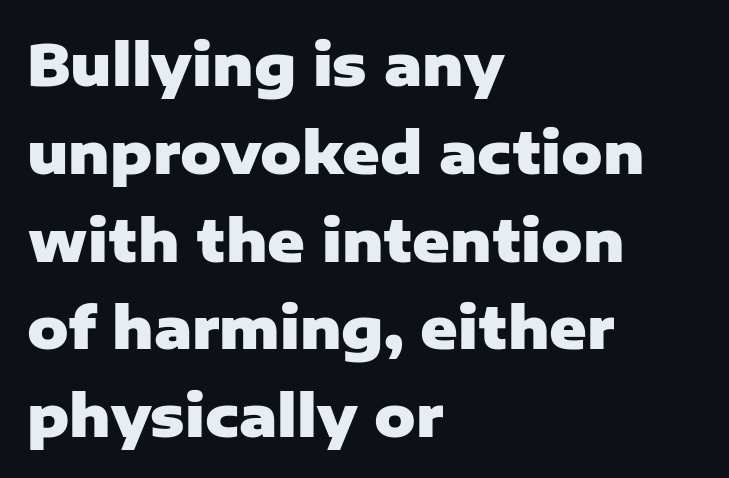
Characters remain perfectly vertical along every line. The type is set solid horizontally, with unmodified tracking. The setting favours the left margin, as ordinary paragraphs usually do. This rendering employs a face without finishing strokes, i.e., a sans-serif. Lines of text with bare space underneath.
